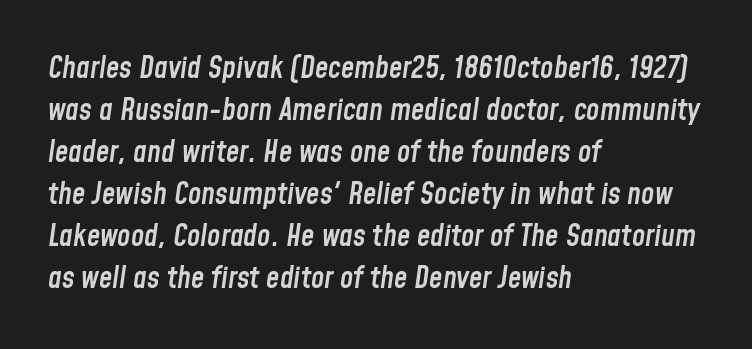
{"italic": "yes", "lean": "right", "slant_degrees": 8, "bold": "semi", "weight": "semibold", "width": "condensed", "stroke_contrast": "low", "x_height": "medium", "monospaced": "no", "underline": "no", "align": "left", "line_spacing": "normal", "line_spacing_ratio": 1.4, "letter_spacing": "normal", "letter_spacing_em": 0.0, "glyph_px": 30}
